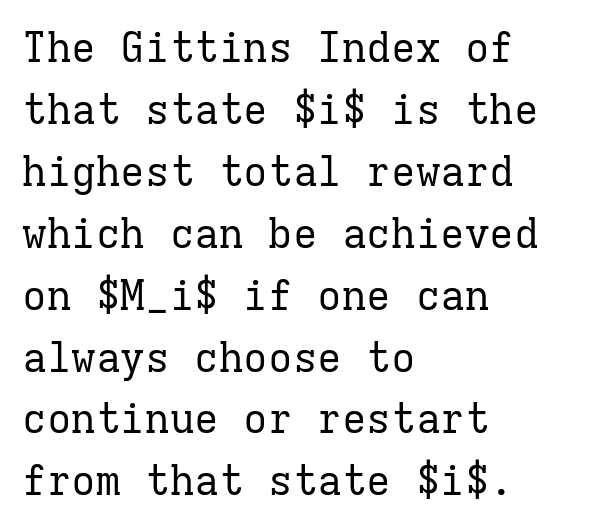
Q: Is the text bold? A: No.
Q: Is the text italic (slanted)? A: No, it is upright.
Q: Is the typeface a serif or a sans-serif typeface? A: Serif.
Q: Is the text underlined? A: No.
Q: How is the paragraph aligned? A: Left-aligned.
Q: Is the spacing between letters normal or unusually wide? A: Normal.
Q: Is the spacing between lines tight, normal or loose? A: Normal.
Q: Width (condensed, normal, or wide)? A: Normal.
Q: Stroke contrast? A: Low.
Q: x-height? A: Medium.
Q: Monospaced? A: Yes.
